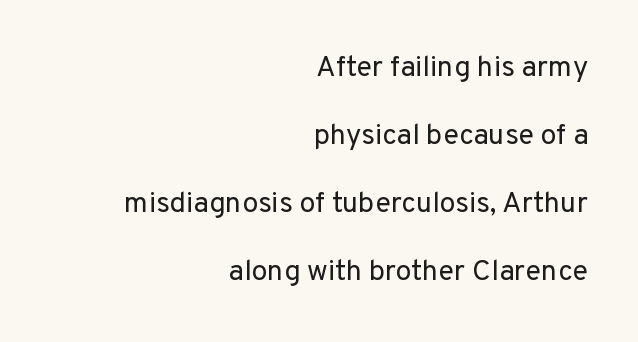
No letter is thick-stroked: the sample isn't bold. Notice the wide empty band between every row — that's loose leading. Does the lettering tilt? It doesn't — this is upright. The face used here is proportionally spaced, like ordinary book or web type.
